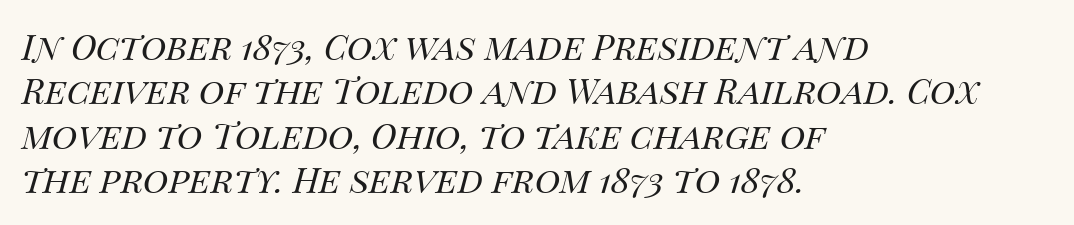
Q: Is the text bold? A: No.
Q: Is the text italic (slanted)? A: Yes, it leans right by about 14 degrees.
Q: Is the text underlined? A: No.
Q: How is the paragraph aligned? A: Left-aligned.
Q: Is the spacing between letters normal or unusually wide? A: Normal.
Q: Is the spacing between lines tight, normal or loose? A: Normal.
Q: Width (condensed, normal, or wide)? A: Normal.
Q: Stroke contrast? A: Medium.
Q: x-height? A: Large.
Q: Monospaced? A: No.
